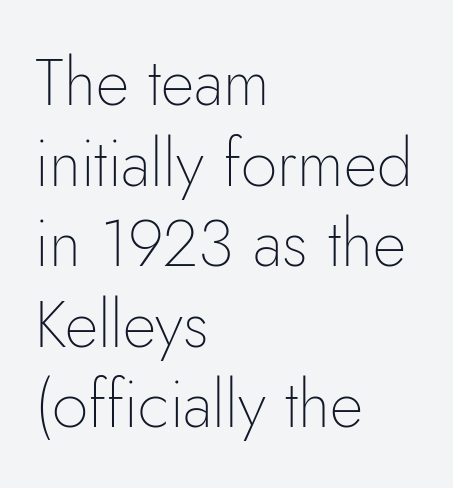
Q: Is the text bold? A: No.
Q: Is the text italic (slanted)? A: No, it is upright.
Q: Is the typeface a serif or a sans-serif typeface? A: Sans-serif.
Q: Is the text underlined? A: No.
Q: How is the paragraph aligned? A: Left-aligned.
Q: Is the spacing between letters normal or unusually wide? A: Normal.
Q: Width (condensed, normal, or wide)? A: Normal.
Q: Stroke contrast? A: Low.
Q: x-height? A: Small.
Q: Monospaced? A: No.
